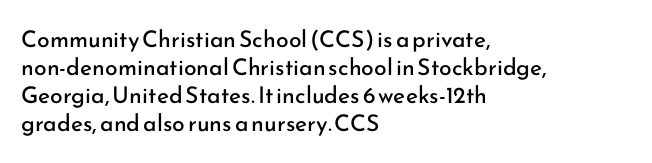
Every stem runs plumb, perpendicular to the baseline. Layout note: lines flush left. Decoration check: the copy has no underline. Short note: letters normally spaced.
